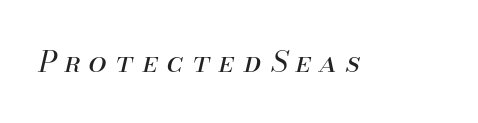
The image shows 29 px regular-weight type, italic (leaning right); set unusually wide letter spacing (+0.31 em), not underlined; medium stroke contrast and a small x-height.
